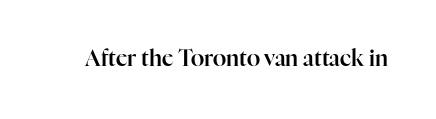
Tall strokes in this sample are plumb rather than angled. Short note: letters normally spaced. Lines of text with bare space underneath.
